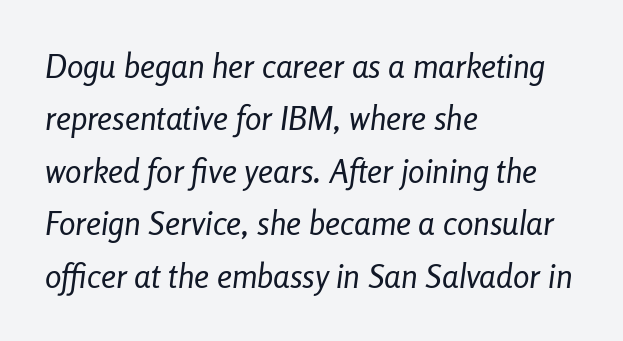
{"italic": "yes", "lean": "right", "slant_degrees": 8, "bold": "no", "weight": "regular", "width": "condensed", "stroke_contrast": "low", "x_height": "medium", "monospaced": "no", "underline": "no", "align": "left", "line_spacing": "normal", "line_spacing_ratio": 1.59, "letter_spacing": "normal", "letter_spacing_em": 0.0, "glyph_px": 33}
